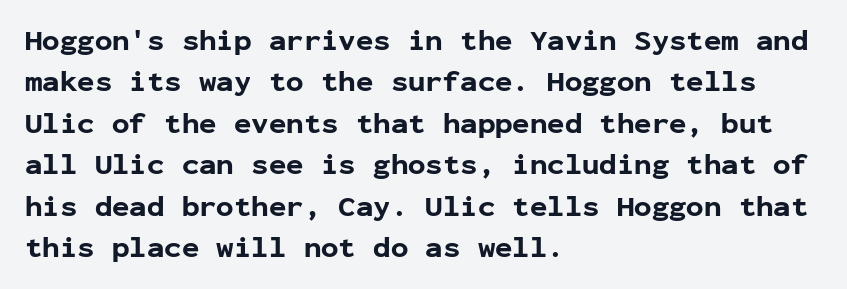
{"serif": "no", "italic": "no", "bold": "yes", "weight": "bold", "width": "normal", "stroke_contrast": "low", "x_height": "medium", "monospaced": "yes", "underline": "no", "align": "left", "line_spacing": "normal", "line_spacing_ratio": 1.43, "letter_spacing": "normal", "letter_spacing_em": 0.0, "glyph_px": 29}
